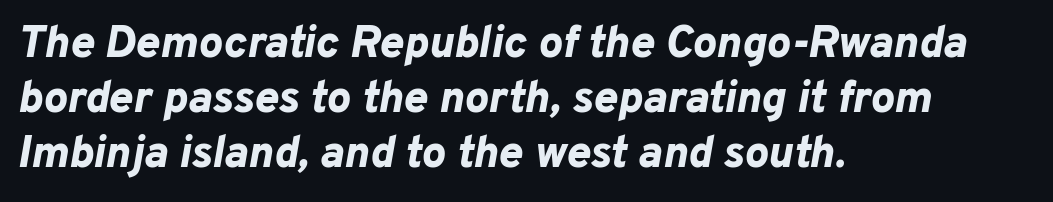
Q: Is the text bold? A: Yes.
Q: Is the text italic (slanted)? A: Yes, it leans right by about 10 degrees.
Q: Is the text underlined? A: No.
Q: How is the paragraph aligned? A: Left-aligned.
Q: Is the spacing between letters normal or unusually wide? A: Normal.
Q: Width (condensed, normal, or wide)? A: Normal.
Q: Stroke contrast? A: Low.
Q: x-height? A: Medium.
Q: Monospaced? A: No.
